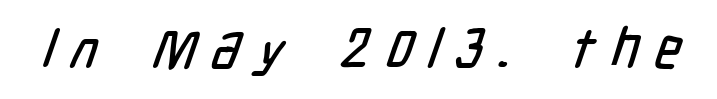
Q: Is the typeface a serif or a sans-serif typeface? A: Sans-serif.
Q: Is the text underlined? A: No.
Q: Is the spacing between letters normal or unusually wide? A: Unusually wide.
Q: Width (condensed, normal, or wide)? A: Condensed.
Q: Stroke contrast? A: Low.
Q: x-height? A: Medium.
Q: Monospaced? A: No.
